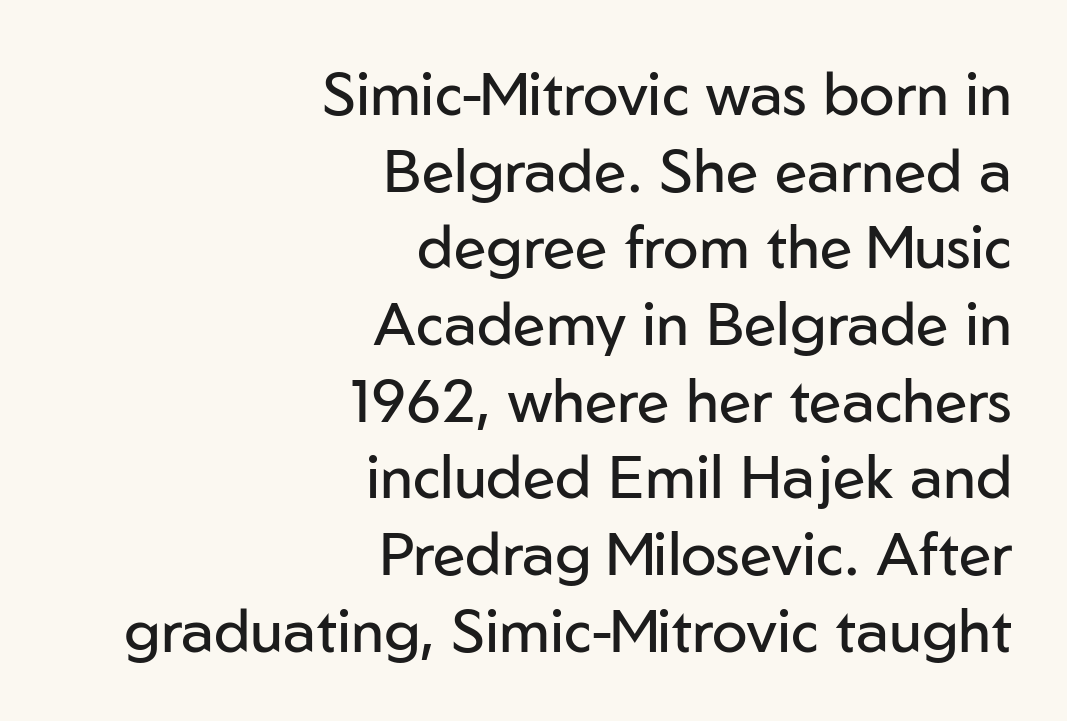
{"serif": "no", "italic": "no", "bold": "no", "weight": "regular", "width": "normal", "stroke_contrast": "low", "x_height": "medium", "monospaced": "no", "underline": "no", "align": "right", "line_spacing": "normal", "line_spacing_ratio": 1.3, "letter_spacing": "normal", "letter_spacing_em": 0.0, "glyph_px": 59}
